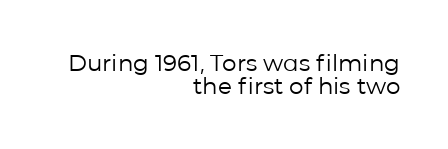
Weight class: somewhere from thin through regular. The rendering anchors every line to the right-hand side. Does the leading feel generous? Not at all — it's pinched. The tracking reads as untouched default to a designer's eye.
